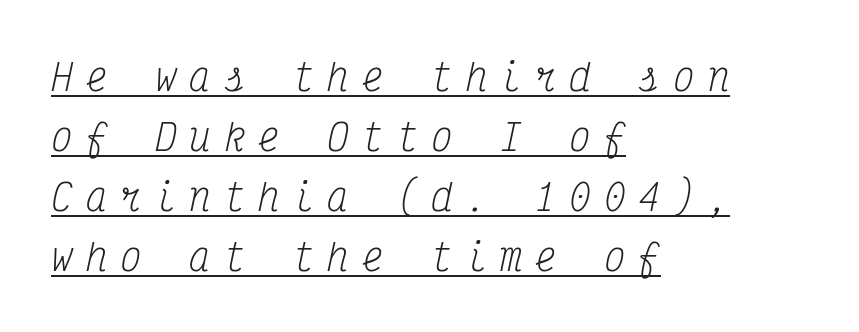
Monospaced: the letters line up in strict vertical columns. The typesetting does not lean heavy: it is not bold. The lettering tilts uniformly, giving the passage an italic look. A typesetter would call this leading conventional body-copy spacing.
